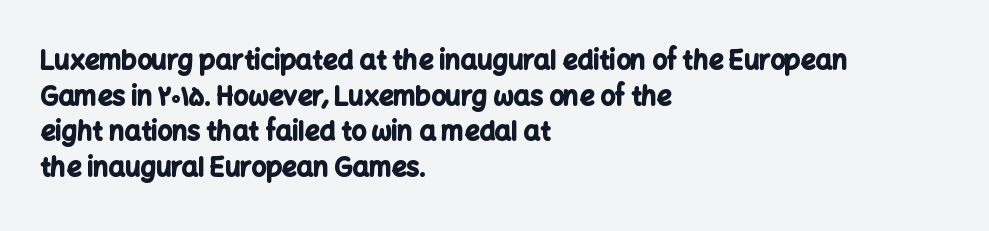
The image shows 26 px bold type, upright; set left-aligned, normal line spacing (1.37x), normal letter spacing, not underlined.
